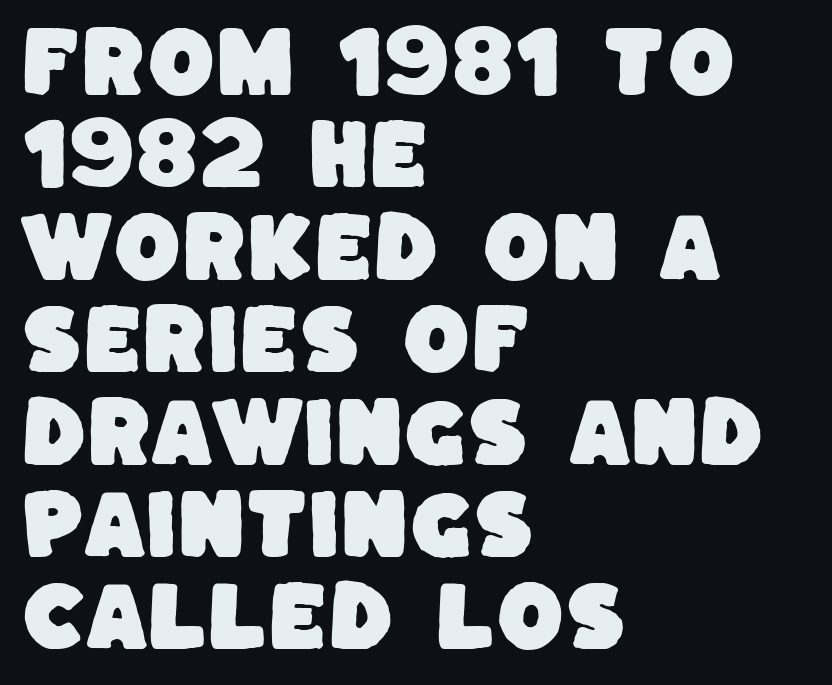
The tracking reads as untouched default to a designer's eye. This rendering uses left alignment, leaving the right contour irregular. The passage shown is typed in a proportional face where columns would drift. Check where the strokes stop: nothing finishes them off — pure sans. No word sits above an underline.
